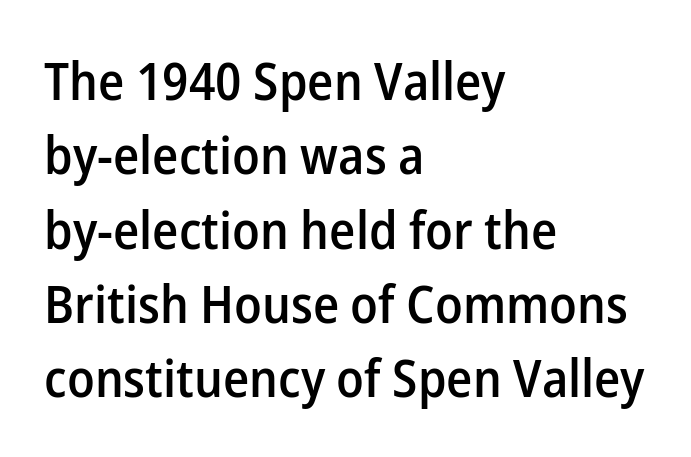
Q: Is the text bold? A: Semi-bold.
Q: Is the text italic (slanted)? A: No, it is upright.
Q: Is the typeface a serif or a sans-serif typeface? A: Sans-serif.
Q: Is the text underlined? A: No.
Q: How is the paragraph aligned? A: Left-aligned.
Q: Is the spacing between letters normal or unusually wide? A: Normal.
Q: Is the spacing between lines tight, normal or loose? A: Normal.
Q: Width (condensed, normal, or wide)? A: Normal.
Q: Stroke contrast? A: Low.
Q: x-height? A: Medium.
Q: Monospaced? A: No.
